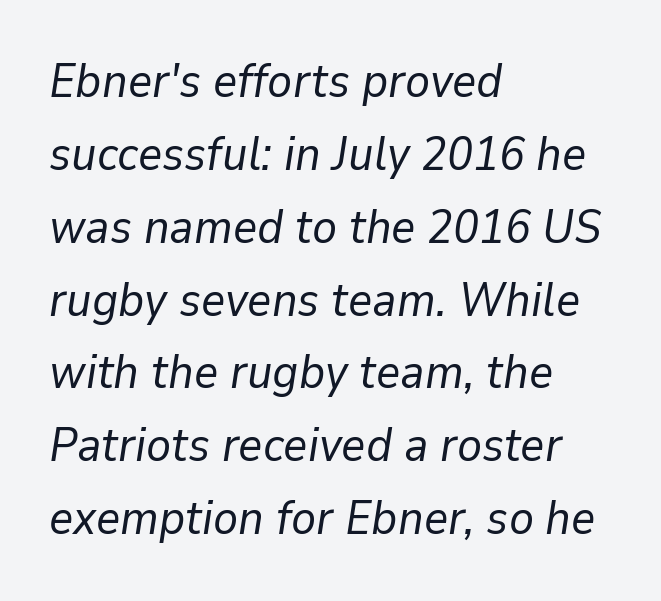
{"italic": "yes", "lean": "right", "slant_degrees": 9, "bold": "no", "weight": "regular", "width": "normal", "stroke_contrast": "low", "x_height": "medium", "monospaced": "no", "underline": "no", "align": "left", "line_spacing": "normal", "line_spacing_ratio": 1.55, "letter_spacing": "normal", "letter_spacing_em": 0.0, "glyph_px": 47}
